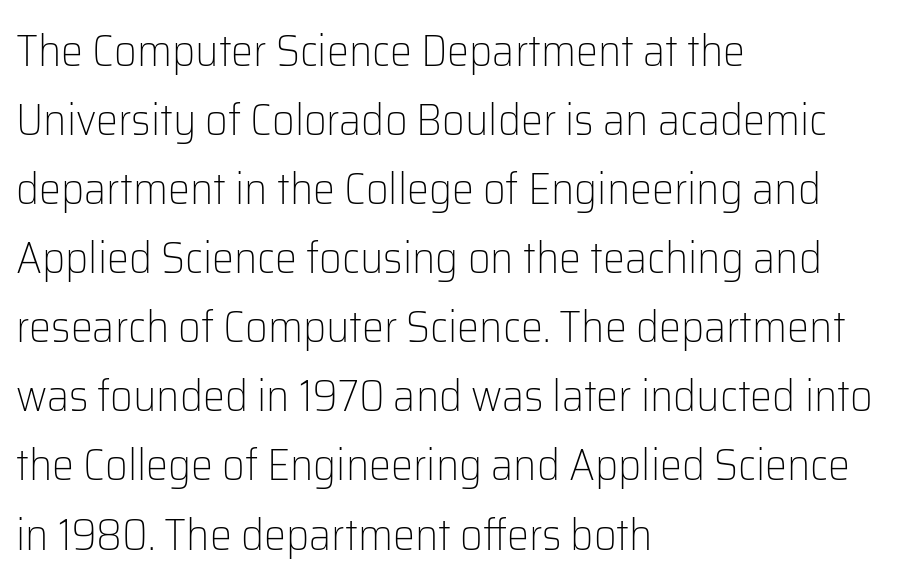
The image shows 44 px light sans-serif type, upright; set left-aligned, normal line spacing (1.57x), normal letter spacing, not underlined; low stroke contrast and a medium x-height.
